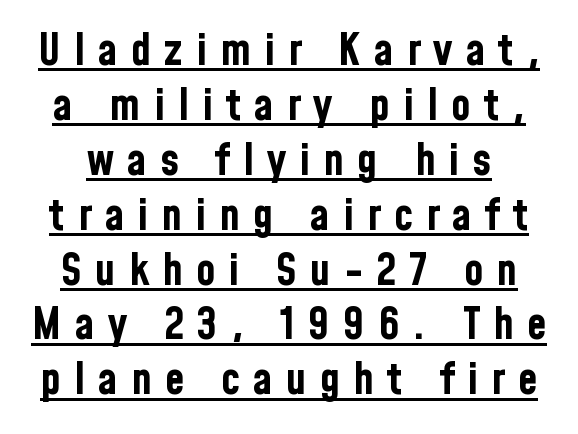
{"serif": "no", "italic": "no", "bold": "yes", "weight": "bold", "width": "condensed", "stroke_contrast": "low", "x_height": "medium", "monospaced": "no", "underline": "yes", "align": "center", "line_spacing_ratio": 1.22, "letter_spacing": "wide", "letter_spacing_em": 0.29, "glyph_px": 45}
